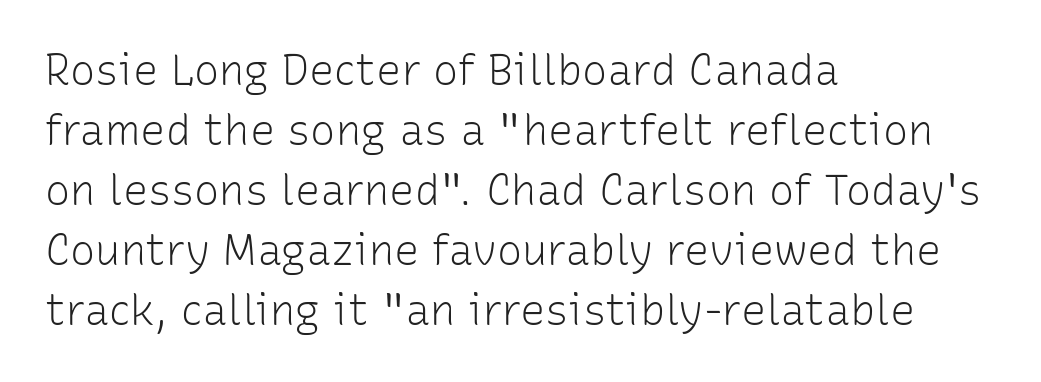
The image shows 42 px light sans-serif type, upright; set left-aligned, normal line spacing (1.43x), normal letter spacing, not underlined; low stroke contrast and a medium x-height.
